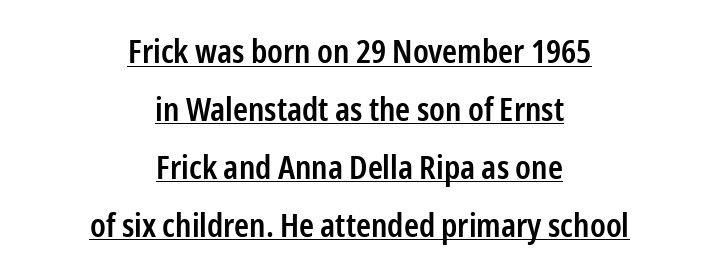
Classification — sans serif. Weight check: semibold — heavier than regular, not quite bold. The letters advance in unequal steps, a hallmark of proportional type. This is the regular roman posture of the typeface. Characters follow at the spacing the type designer built in.
